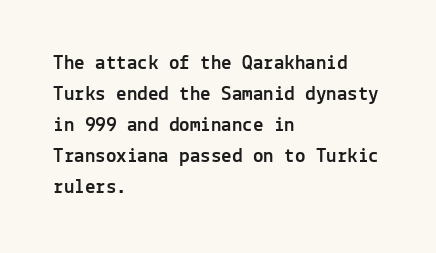
Does the copy run flush right? No — it runs flush left. The specimen reads as upright at a glance. Between one letter and the next there's only the usual sliver of space. The designer left line spacing at the default.
